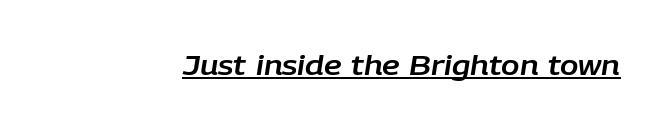
Q: Is the text italic (slanted)? A: Yes, it leans right by about 9 degrees.
Q: Is the text underlined? A: Yes.
Q: Is the spacing between letters normal or unusually wide? A: Normal.
